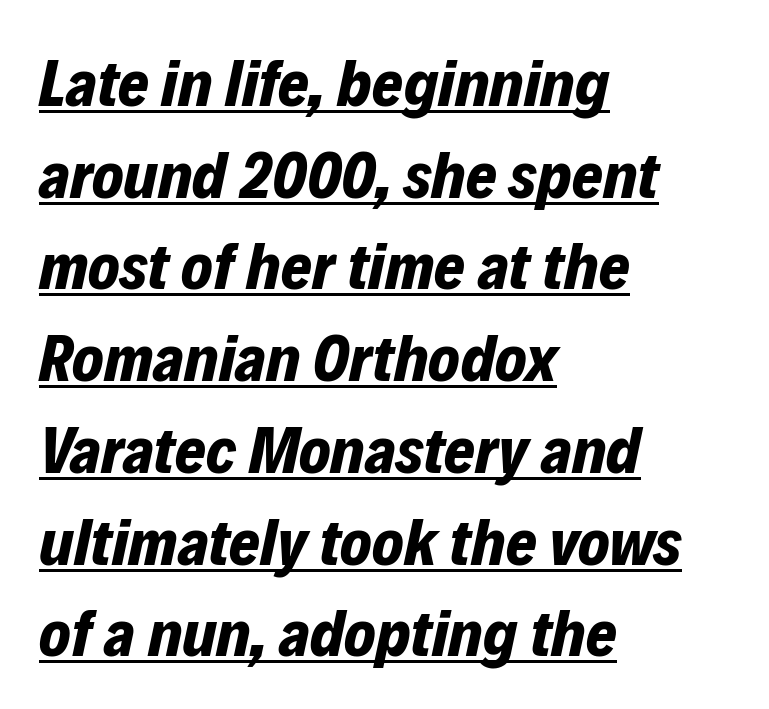
The image shows 66 px bold type, italic (leaning right); set left-aligned, normal line spacing (1.39x), normal letter spacing, underlined; low stroke contrast and a medium x-height.
